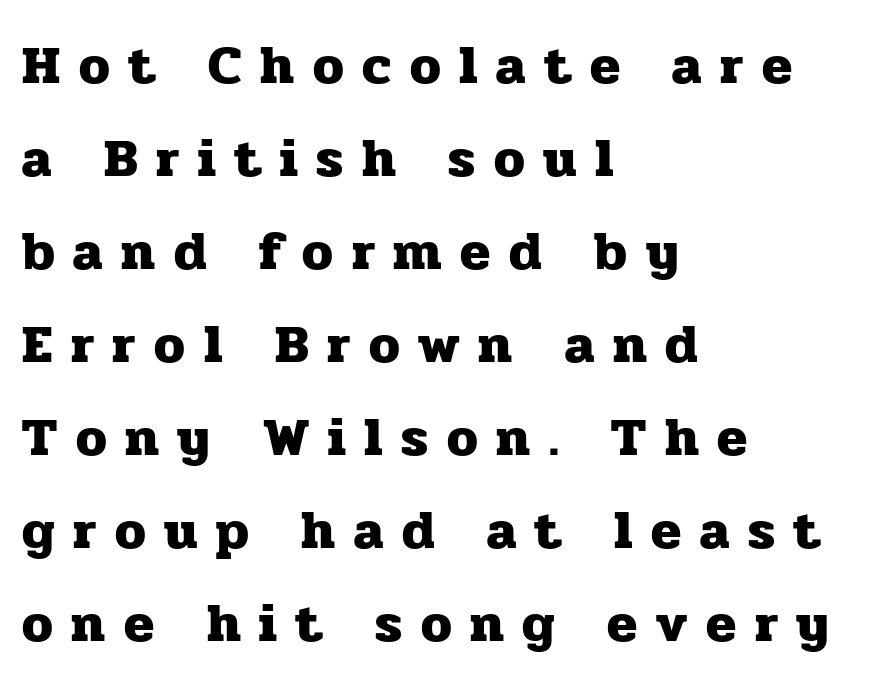
The image shows 55 px heavy serif type, upright; set left-aligned, normal line spacing (1.69x), unusually wide letter spacing (+0.34 em), not underlined; low stroke contrast and a medium x-height.
